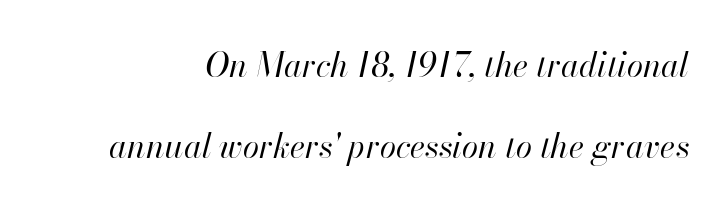
Q: Is the text bold? A: No.
Q: Is the text italic (slanted)? A: Yes, it leans right by about 13 degrees.
Q: Is the text underlined? A: No.
Q: Is the spacing between letters normal or unusually wide? A: Normal.
Q: Is the spacing between lines tight, normal or loose? A: Loose.
Q: Width (condensed, normal, or wide)? A: Normal.
Q: Stroke contrast? A: High.
Q: x-height? A: Small.
Q: Monospaced? A: No.
